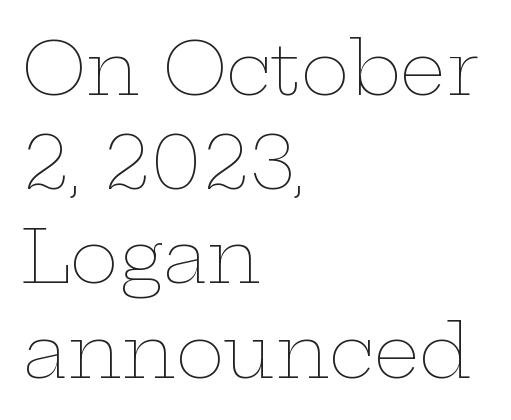
The image shows 73 px thin, wide type, upright; set left-aligned, normal line spacing (1.29x), normal letter spacing, not underlined; low stroke contrast and a medium x-height.
